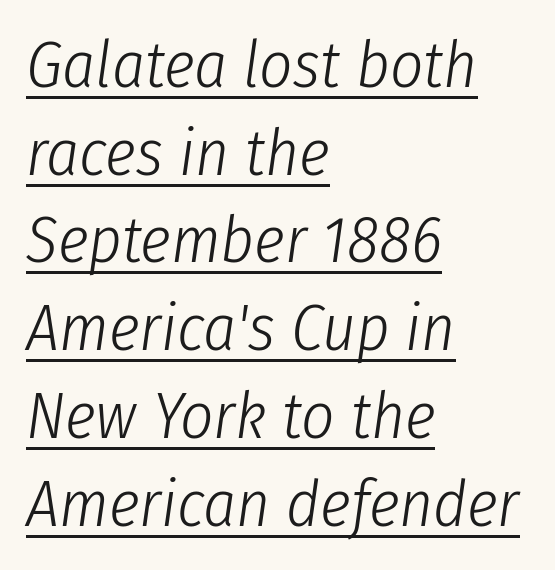
{"italic": "yes", "lean": "right", "slant_degrees": 8, "bold": "no", "weight": "light", "width": "condensed", "stroke_contrast": "low", "x_height": "medium", "monospaced": "no", "underline": "yes", "align": "left", "line_spacing": "normal", "line_spacing_ratio": 1.35, "letter_spacing": "normal", "letter_spacing_em": 0.0, "glyph_px": 65}
